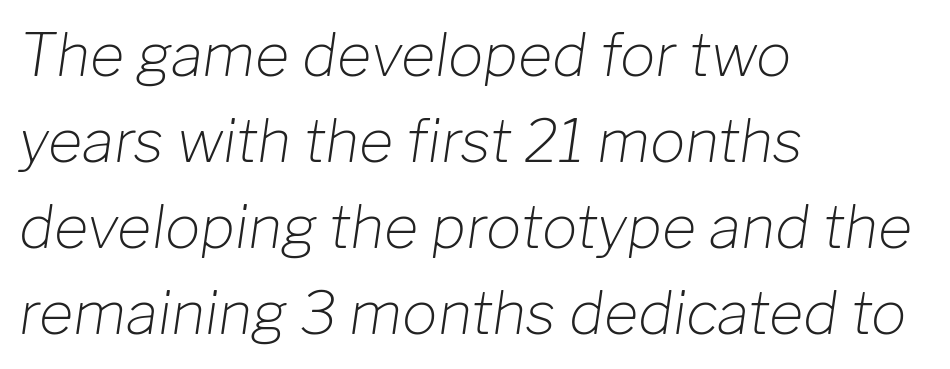
Q: Is the text bold? A: No.
Q: Is the text italic (slanted)? A: Yes, it leans right by about 8 degrees.
Q: Is the text underlined? A: No.
Q: How is the paragraph aligned? A: Left-aligned.
Q: Is the spacing between letters normal or unusually wide? A: Normal.
Q: Is the spacing between lines tight, normal or loose? A: Normal.
Q: Width (condensed, normal, or wide)? A: Normal.
Q: Stroke contrast? A: Low.
Q: x-height? A: Medium.
Q: Monospaced? A: No.
